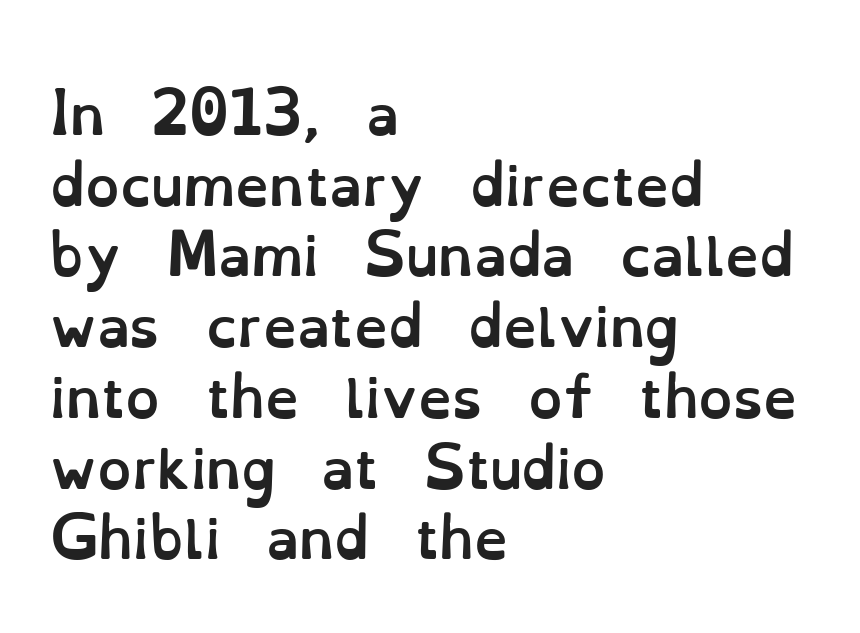
Q: Is the text bold? A: Yes.
Q: Is the text italic (slanted)? A: No, it is upright.
Q: Is the text underlined? A: No.
Q: How is the paragraph aligned? A: Left-aligned.
Q: Is the spacing between letters normal or unusually wide? A: Normal.
Q: Is the spacing between lines tight, normal or loose? A: Normal.
Q: Width (condensed, normal, or wide)? A: Normal.
Q: Stroke contrast? A: Low.
Q: x-height? A: Small.
Q: Monospaced? A: No.
